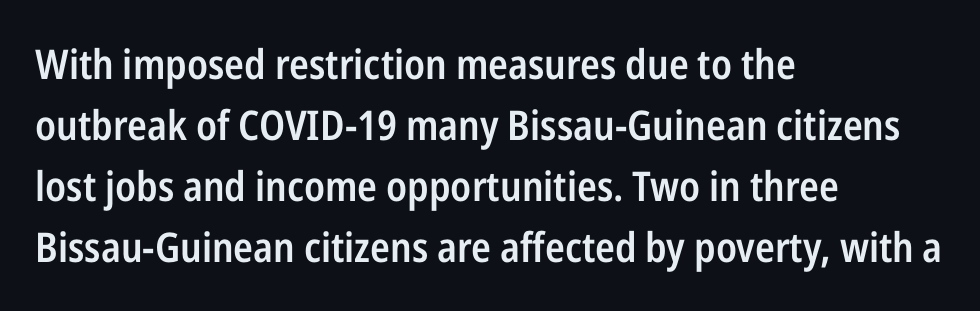
Stroke thickness is moderately raised; the sample reads as semibold. The lettering holds an erect, upright posture throughout. The lines in this sample share a left origin and differ only in where they stop. The rendering uses a moderate line-height, typical for paragraphs. A bare baseline throughout the passage.
